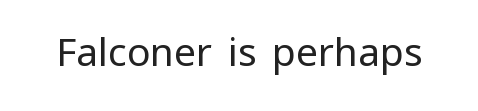
The image shows 39 px regular-weight sans-serif type, upright; set normal letter spacing, not underlined; low stroke contrast and a medium x-height.
